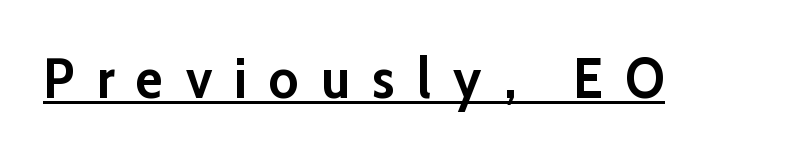
{"serif": "no", "italic": "no", "bold": "yes", "weight": "semibold", "width": "normal", "stroke_contrast": "low", "x_height": "medium", "monospaced": "no", "underline": "yes", "letter_spacing": "wide", "letter_spacing_em": 0.4, "glyph_px": 56}
